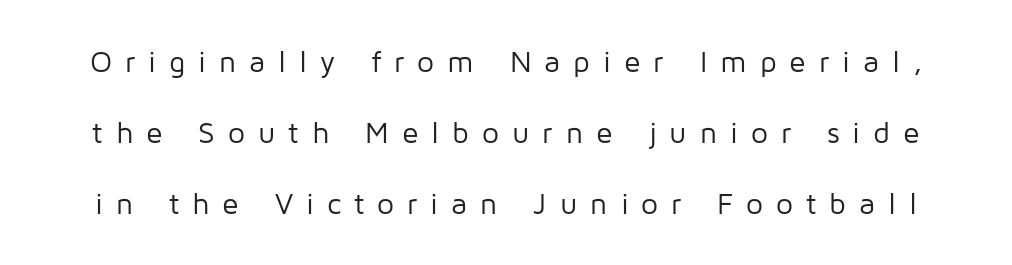
Q: Is the text bold? A: No.
Q: Is the text italic (slanted)? A: No, it is upright.
Q: Is the typeface a serif or a sans-serif typeface? A: Sans-serif.
Q: Is the text underlined? A: No.
Q: Is the spacing between letters normal or unusually wide? A: Unusually wide.
Q: Is the spacing between lines tight, normal or loose? A: Loose.
Q: Width (condensed, normal, or wide)? A: Normal.
Q: Stroke contrast? A: Low.
Q: x-height? A: Medium.
Q: Monospaced? A: No.
